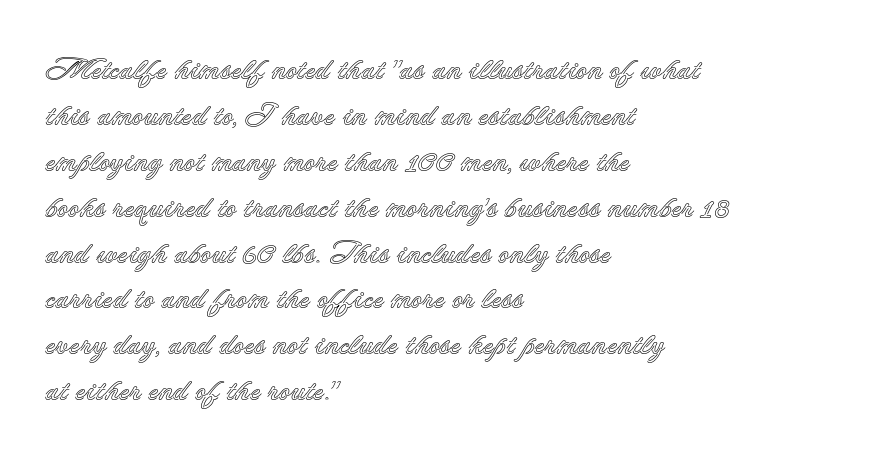
The image shows 31 px text type; set left-aligned, normal line spacing (1.48x), normal letter spacing, not underlined; a small x-height.
